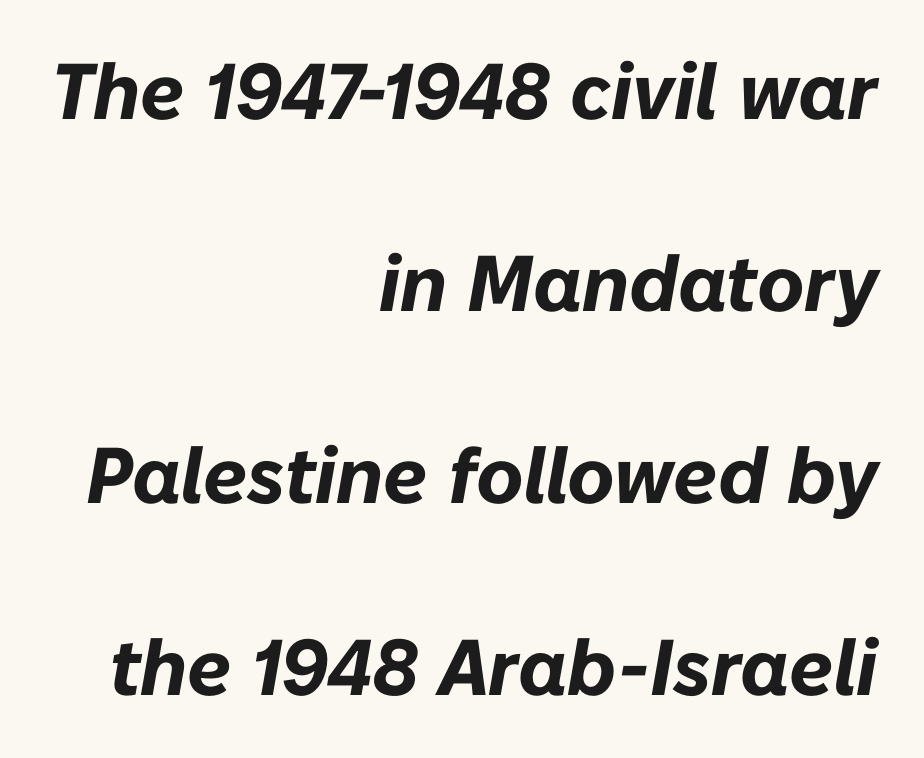
The image shows 79 px bold type, italic (leaning right); set right-aligned, loose line spacing (2.43x), normal letter spacing, not underlined; low stroke contrast and a medium x-height.
